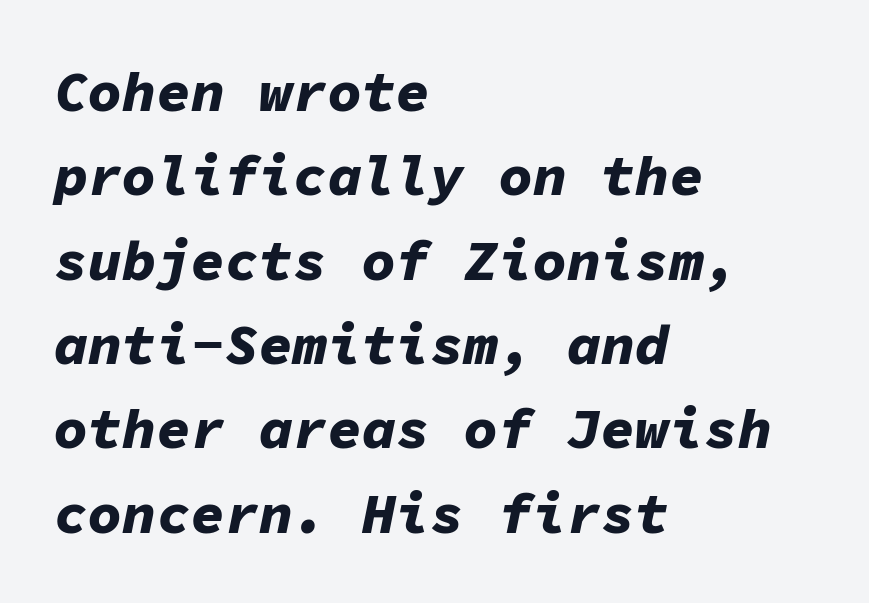
Letters rest on an invisible, unmarked baseline. The letters are bold, with thick, heavy strokes. Which margin do the lines hug? The left one — the right edge is uneven. Designer's note — italics engaged. A typesetter would call this monospace, since all characters share one set width. Each word holds together tightly as a unit, with standard inter-letter gaps.
